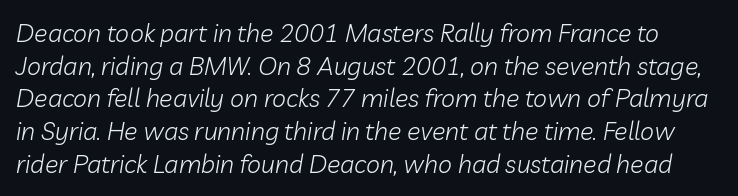
{"italic": "yes", "lean": "right", "slant_degrees": 10, "bold": "no", "underline": "no", "line_spacing": "normal", "line_spacing_ratio": 1.31, "letter_spacing": "normal", "letter_spacing_em": 0.0, "glyph_px": 25}
